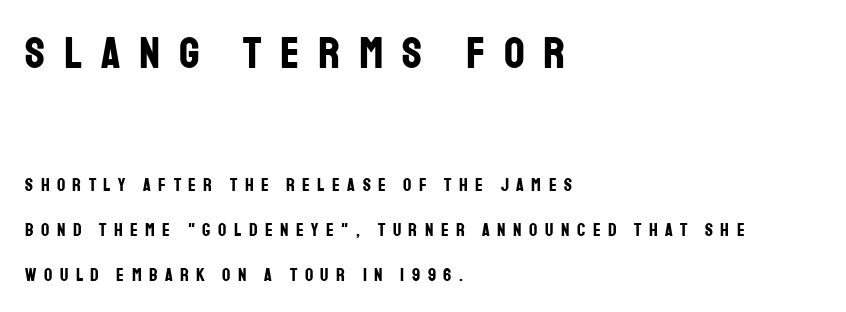
{"serif": "no", "italic": "no", "bold": "yes", "weight": "bold", "width": "condensed", "stroke_contrast": "low", "x_height": "large", "monospaced": "no", "underline": "no", "align": "left", "line_spacing": "loose", "line_spacing_ratio": 2.49, "letter_spacing": "wide", "letter_spacing_em": 0.42, "larger_block": "first", "size_ratio": 2.5, "glyph_px": 45}
